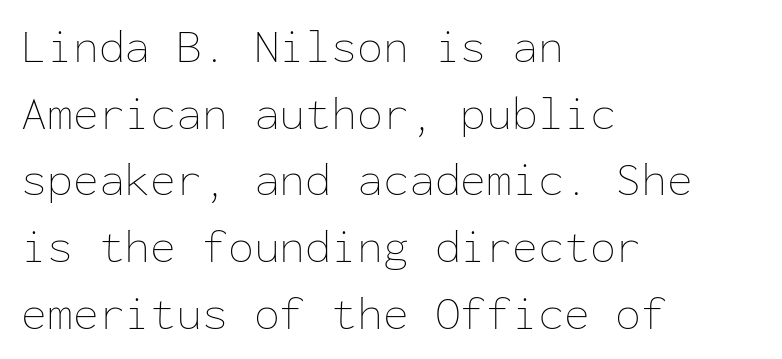
Q: Is the text bold? A: No.
Q: Is the text italic (slanted)? A: No, it is upright.
Q: Is the text underlined? A: No.
Q: How is the paragraph aligned? A: Left-aligned.
Q: Is the spacing between letters normal or unusually wide? A: Normal.
Q: Is the spacing between lines tight, normal or loose? A: Normal.
Q: Width (condensed, normal, or wide)? A: Normal.
Q: Stroke contrast? A: Low.
Q: x-height? A: Medium.
Q: Monospaced? A: Yes.
